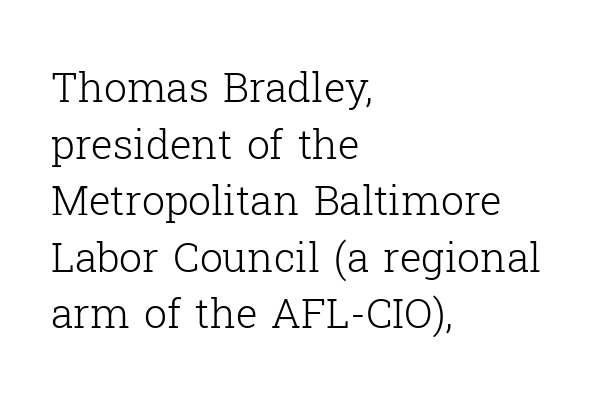
The image shows 41 px light serif type, upright; set left-aligned, normal line spacing (1.38x), normal letter spacing, not underlined; low stroke contrast and a medium x-height.
